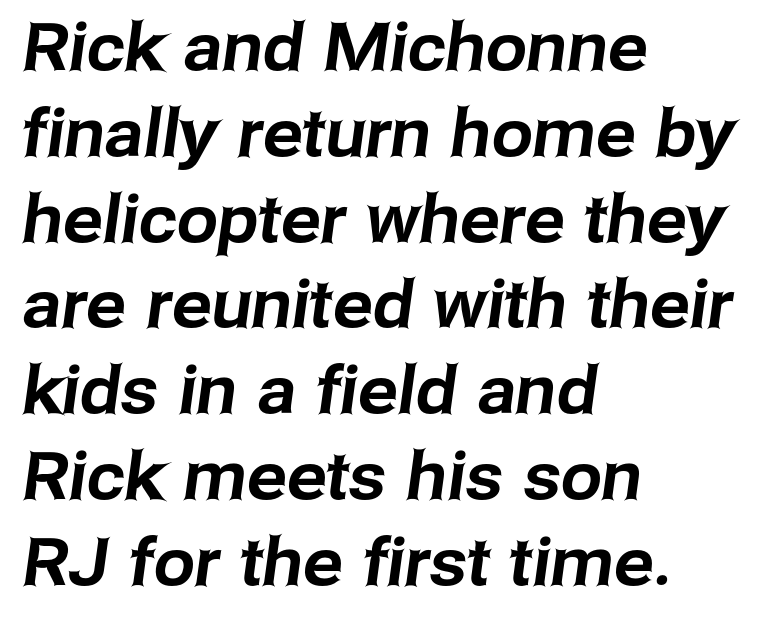
The image shows 66 px sans-serif type; set left-aligned, normal line spacing (1.3x), normal letter spacing, not underlined; low stroke contrast and a medium x-height.
